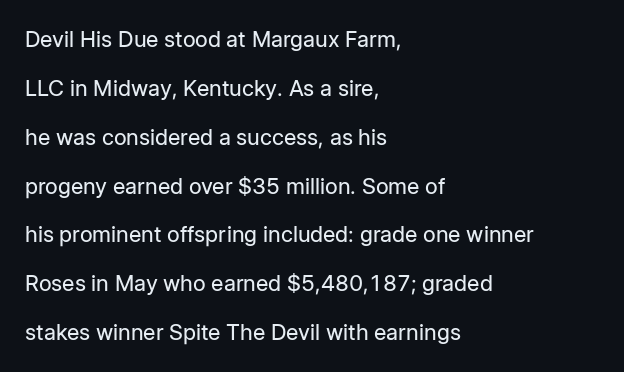
Q: Is the text bold? A: No.
Q: Is the text italic (slanted)? A: No, it is upright.
Q: Is the text underlined? A: No.
Q: How is the paragraph aligned? A: Left-aligned.
Q: Is the spacing between letters normal or unusually wide? A: Normal.
Q: Is the spacing between lines tight, normal or loose? A: Loose.
